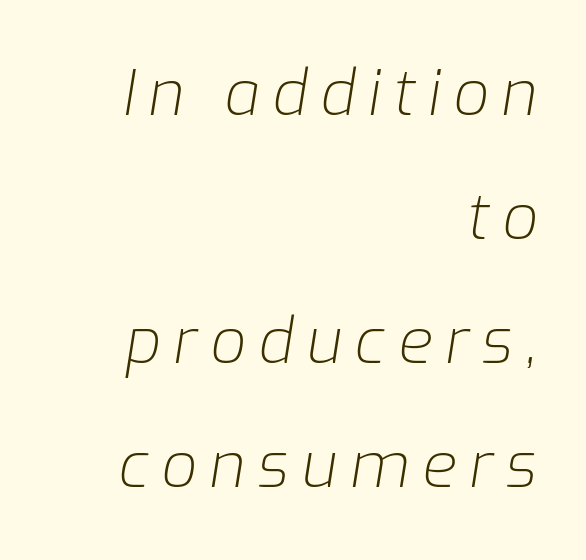
What's the leading like? Stretched, with rows far apart. The gap between lines stays unmarked. Character widths vary here, with narrow letters taking less room than wide ones. Nothing heavy about these letters — not bold at all. Line endings align vertically; line beginnings do not. Characters are canted at an angle relative to the baseline's perpendicular.
